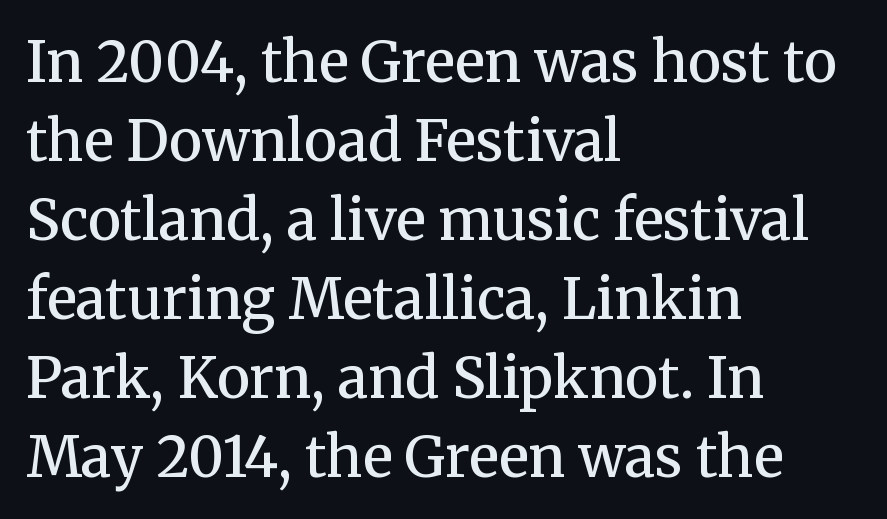
{"serif": "yes", "italic": "no", "bold": "semi", "weight": "semibold", "width": "normal", "stroke_contrast": "medium", "x_height": "medium", "monospaced": "no", "underline": "no", "align": "left", "line_spacing": "normal", "line_spacing_ratio": 1.41, "letter_spacing": "normal", "letter_spacing_em": 0.0, "glyph_px": 56}
